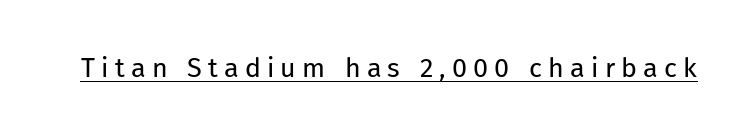
Q: Is the text bold? A: No.
Q: Is the text italic (slanted)? A: No, it is upright.
Q: Is the text underlined? A: Yes.
Q: Is the spacing between letters normal or unusually wide? A: Unusually wide.
